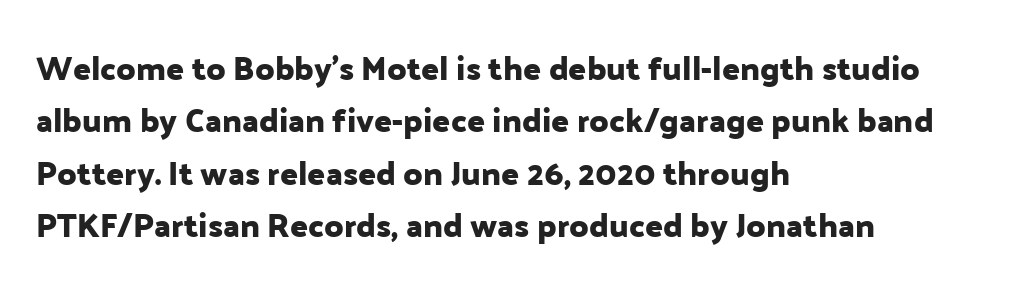
The rows are spaced the way most documents space them. These lines are rendered in a variable-pitch font. The paragraph has a hard left edge and a soft right edge. I'd call this a sans setting — the letters go barefoot. Students, note that the glyphs here touch the page at normal intervals.
